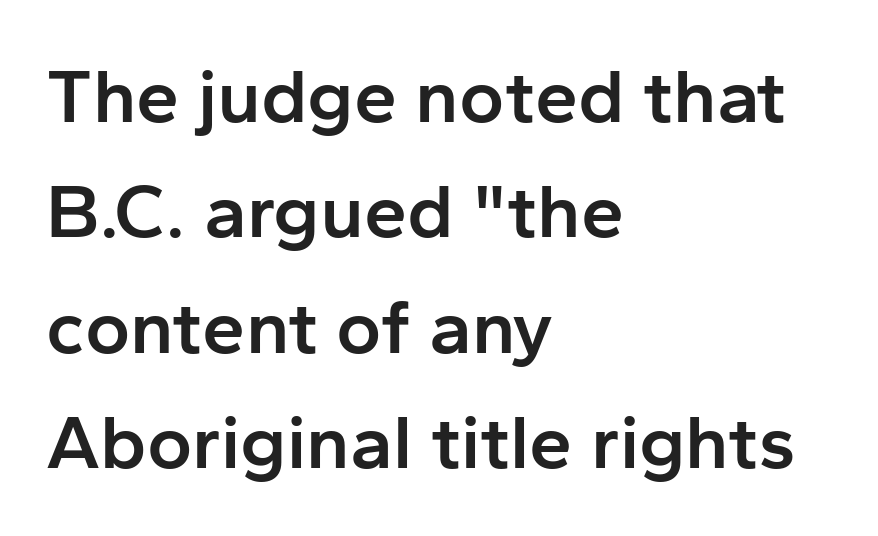
The image shows 77 px semibold sans-serif type, upright; set left-aligned, normal line spacing (1.5x), normal letter spacing, not underlined; low stroke contrast and a medium x-height.
